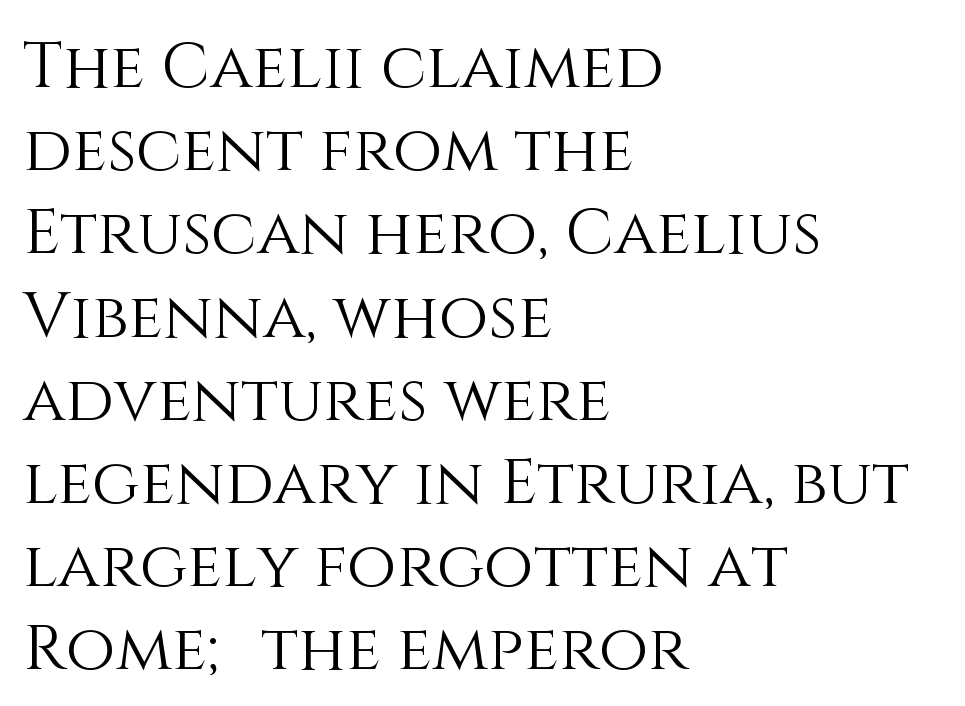
{"italic": "no", "bold": "no", "weight": "light", "width": "normal", "stroke_contrast": "medium", "x_height": "large", "monospaced": "no", "underline": "no", "align": "left", "line_spacing": "normal", "line_spacing_ratio": 1.3, "letter_spacing": "normal", "letter_spacing_em": 0.0, "glyph_px": 64}
